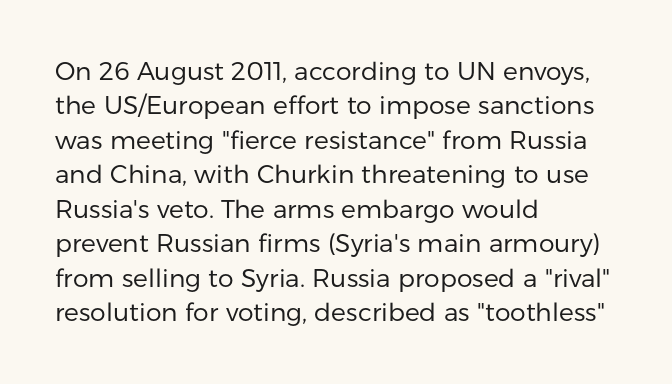
Q: Is the text bold? A: No.
Q: Is the text italic (slanted)? A: No, it is upright.
Q: Is the text underlined? A: No.
Q: How is the paragraph aligned? A: Left-aligned.
Q: Is the spacing between letters normal or unusually wide? A: Normal.
Q: Is the spacing between lines tight, normal or loose? A: Normal.
